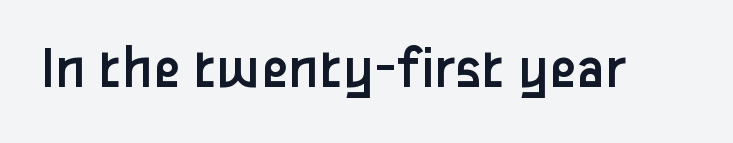
You could not count columns in this text — the font is proportionally spaced. The letters sit at their default tracking, neither squeezed nor spread. Anything drawn beneath the words? Only blank space. Upright lettering throughout. I'd call this a sans setting — the letters go barefoot. Is the stroke heavy? The answer is a plain regular-or-lighter.
